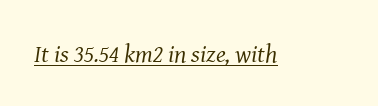
{"italic": "yes", "lean": "right", "slant_degrees": 8, "bold": "no", "underline": "yes", "letter_spacing": "normal", "letter_spacing_em": 0.0, "glyph_px": 25}
